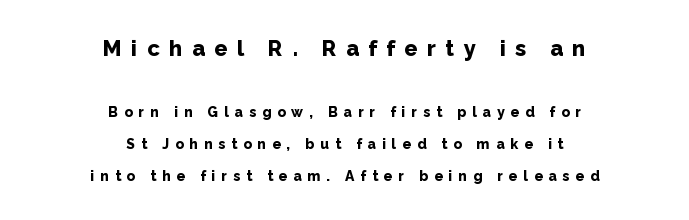
Q: Is the text bold? A: Yes.
Q: Is the text italic (slanted)? A: No, it is upright.
Q: Is the text underlined? A: No.
Q: How is the paragraph aligned? A: Centered.
Q: Is the spacing between letters normal or unusually wide? A: Unusually wide.
Q: Is the spacing between lines tight, normal or loose? A: Loose.
Q: Which block of text is set in a larger size, the first (top) or the second (bottom)? A: The first (top) one.
